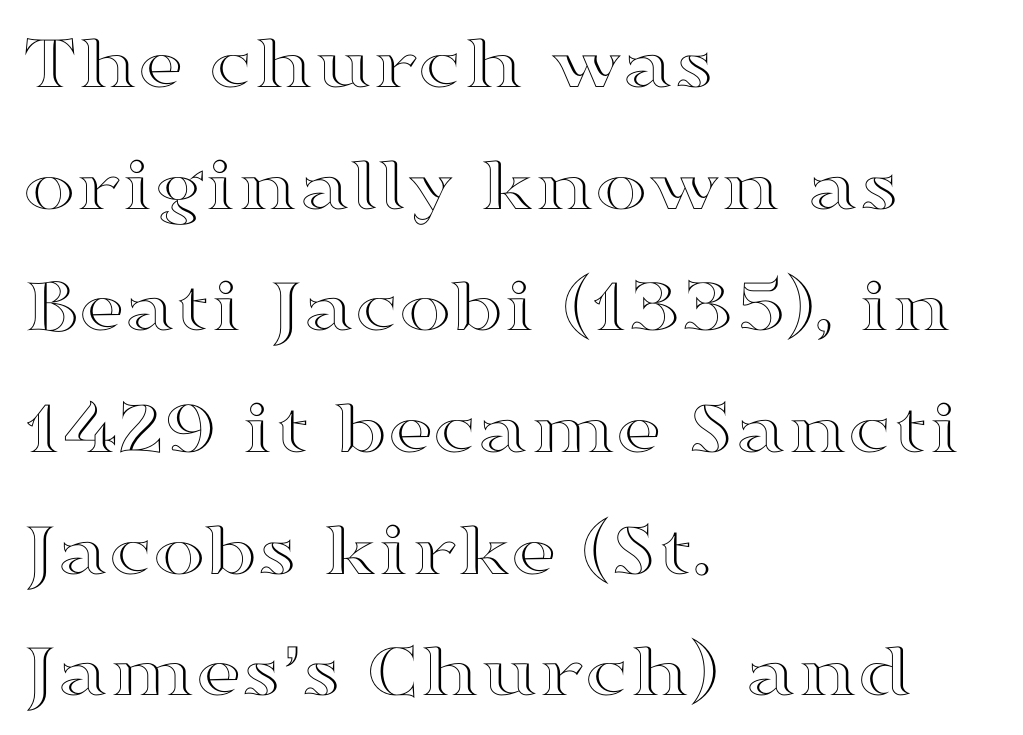
{"italic": "no", "width": "wide", "x_height": "medium", "monospaced": "no", "underline": "no", "align": "left", "line_spacing": "normal", "line_spacing_ratio": 1.54, "letter_spacing": "normal", "letter_spacing_em": 0.0, "glyph_px": 79}
